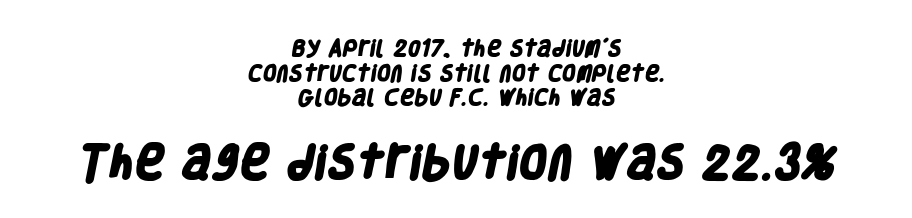
The image shows 37 px heavy, condensed sans-serif type; set centered, normal line spacing (1.37x), normal letter spacing, not underlined; the second (bottom) block is 2.06x larger; low stroke contrast and a large x-height.
